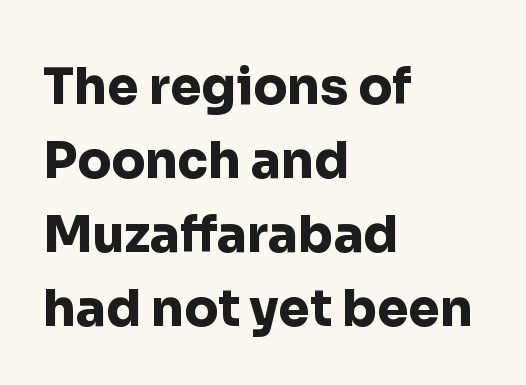
The rendering uses natural spacing where letterforms have individual widths. The lines in this sample share a left origin and differ only in where they stop. Words appear dense and cohesive because spacing is normal. These lines were composed using upright roman letters. The characters display no serif detailing; their extremities are plain.
